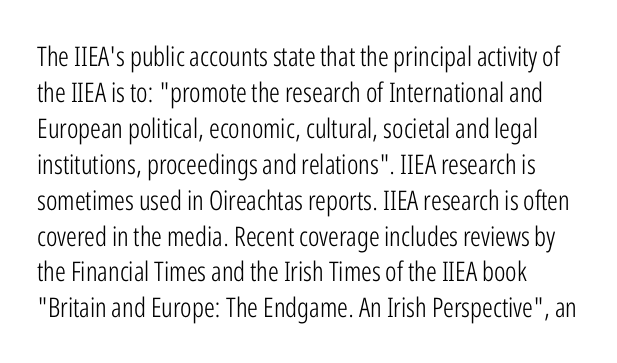
Nope, not italic — everything's standing straight. Only glyphs here, with clear space below each row. This rendering leaves character spacing at its baseline value. The lines sit at an ordinary, default distance from one another. Ink coverage per letter is moderate at most.
